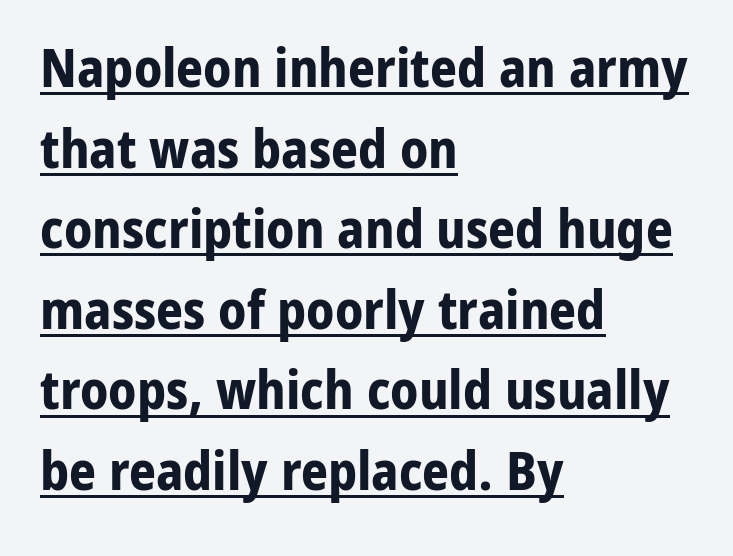
The rendering anchors every line to the left-hand side. Letter spacing: default. Underline: present. Stroke terminals: plain, sans-serif. On the weight axis this lands at bold, roughly 700. When letters stand straight like this, we call the style roman or upright.
